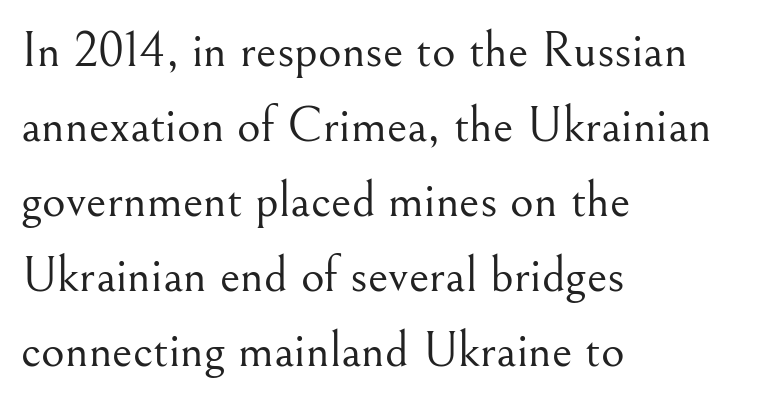
The image shows 51 px light serif type, upright; set left-aligned, normal line spacing (1.47x), normal letter spacing, not underlined; medium stroke contrast and a small x-height.
